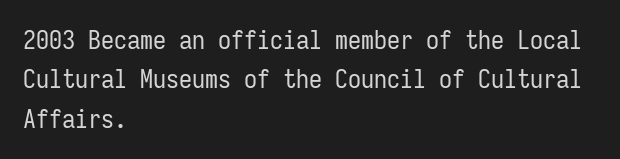
A typesetter would mark this as roman, not italic. Does the leading feel generous? No, just average. The typesetter chose a ragged-right arrangement here. The gaps between neighbouring characters are ordinary and unremarkable. Is this a heavy cut? Hardly; it is regular or lighter. The space directly below the letters is spotless.
